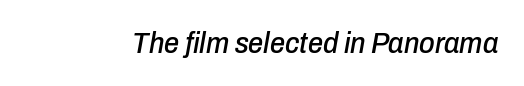
Between one letter and the next there's only the usual sliver of space. No word sits above an underline. The face used here is proportionally spaced, like ordinary book or web type. The typography opts for an oblique posture over an upright one.
